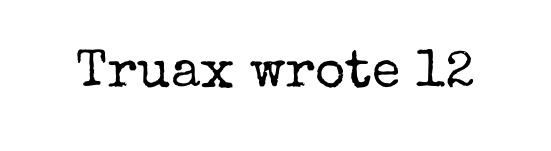
The image shows 52 px regular-weight serif type, upright; set normal letter spacing, not underlined; low stroke contrast and a medium x-height.
